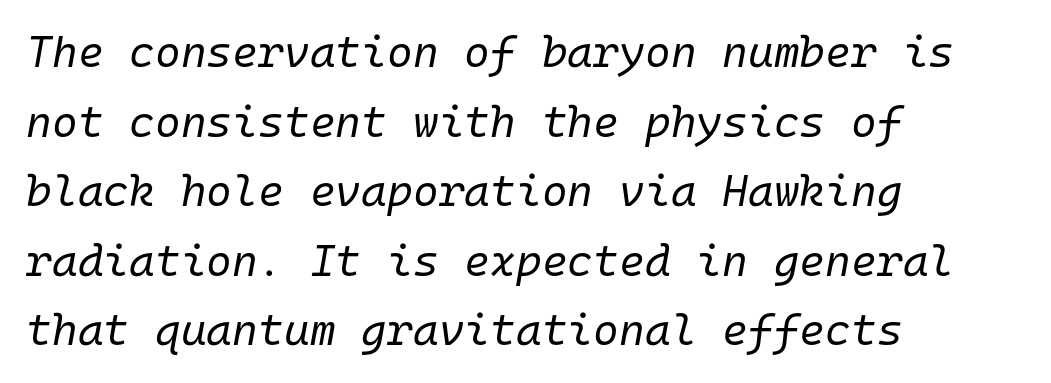
One glance says typical: line gaps are just what's usual. Style check: oblique. Inter-character spacing is left at the font's built-in metrics. This rendering uses left alignment, leaving the right contour irregular. Glance below the letters and you will spot only blank space. Stem width sits at or under what a default text font uses.
